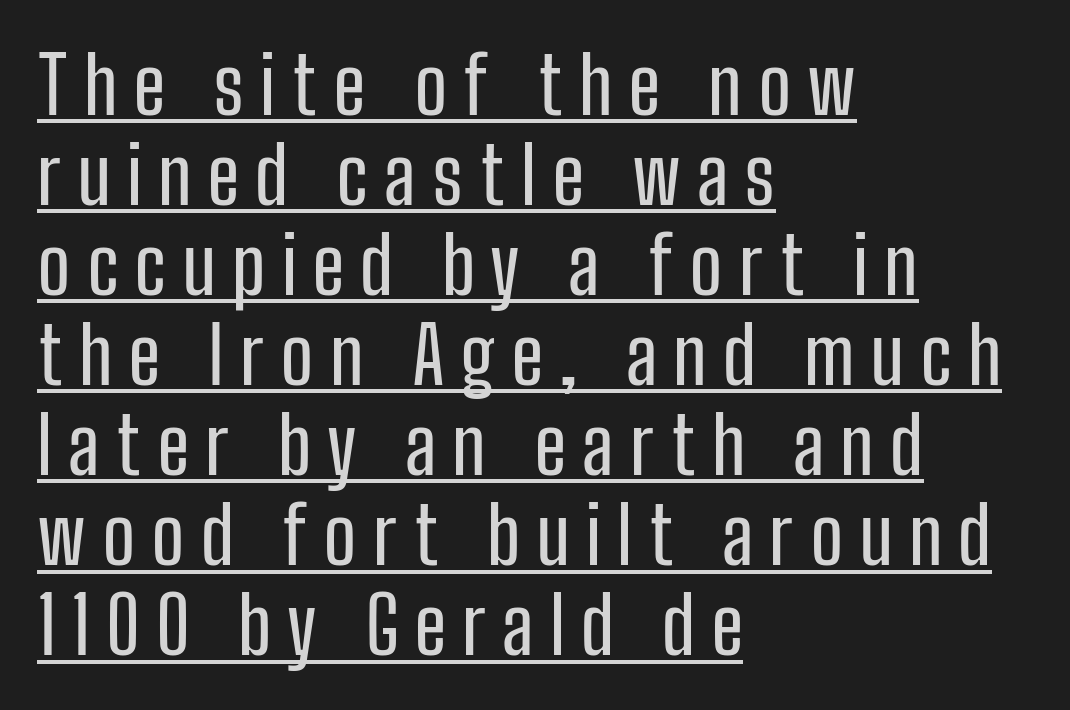
The image shows 79 px condensed sans-serif type, upright; set left-aligned, tight line spacing (1.14x), unusually wide letter spacing (+0.2 em), underlined; low stroke contrast and a medium x-height.
